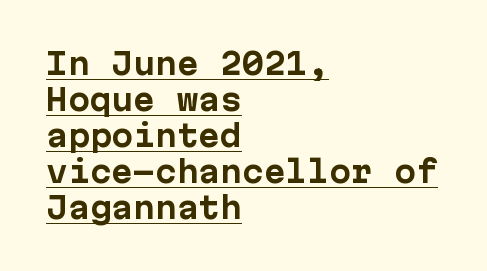
The image shows 29 px bold sans-serif type, upright; set left-aligned, line spacing 1.24x, normal letter spacing, underlined; low stroke contrast and a medium x-height.
